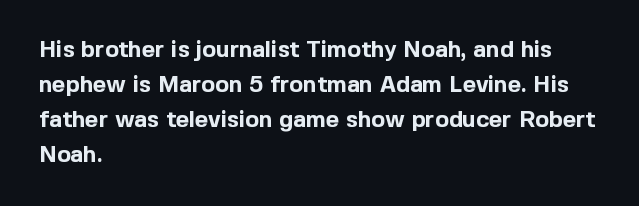
Q: Is the text bold? A: Yes.
Q: Is the text italic (slanted)? A: No, it is upright.
Q: Is the text underlined? A: No.
Q: How is the paragraph aligned? A: Left-aligned.
Q: Is the spacing between letters normal or unusually wide? A: Normal.
Q: Is the spacing between lines tight, normal or loose? A: Normal.
